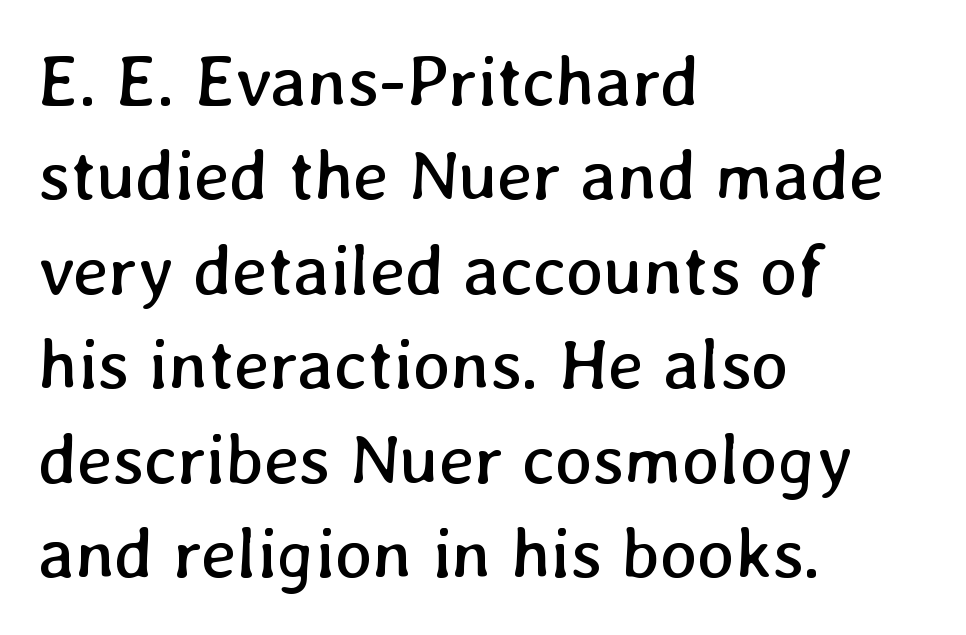
Honestly, the letter spacing is just normal — you wouldn't notice it. The rendering uses a moderate line-height, typical for paragraphs. Note the varied advance widths — an 'i' is clearly narrower than an 'm'. This rendering features lettering with no underline. Is this a heavy cut? Hardly; it is regular or lighter.
